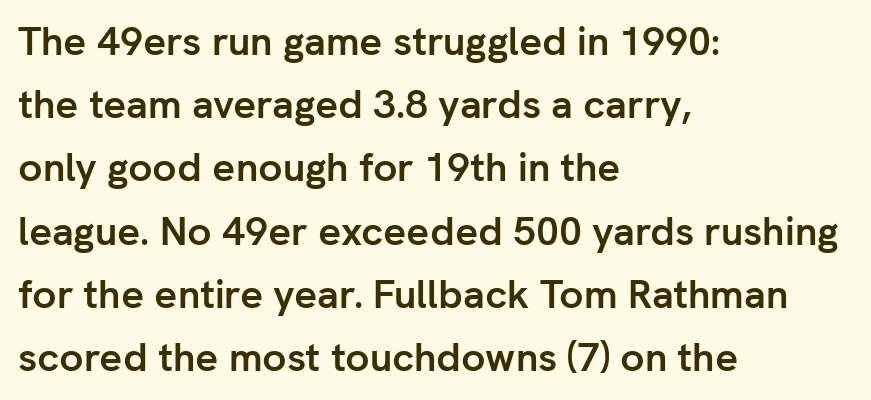
No extra tracking has been applied to these lines. Decoration check: the copy has no underline. You could not count columns in this text — the font is proportionally spaced. Every stem runs plumb, perpendicular to the baseline. The paragraph shown leans on its left margin.
